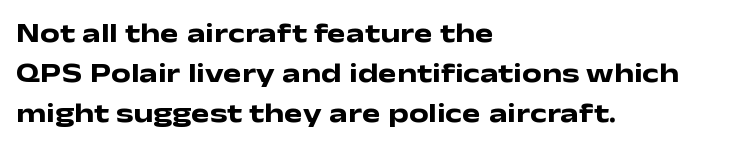
Q: Is the text bold? A: Yes.
Q: Is the text italic (slanted)? A: No, it is upright.
Q: Is the typeface a serif or a sans-serif typeface? A: Sans-serif.
Q: Is the text underlined? A: No.
Q: How is the paragraph aligned? A: Left-aligned.
Q: Is the spacing between letters normal or unusually wide? A: Normal.
Q: Is the spacing between lines tight, normal or loose? A: Normal.
Q: Width (condensed, normal, or wide)? A: Wide.
Q: Stroke contrast? A: Low.
Q: x-height? A: Medium.
Q: Monospaced? A: No.
